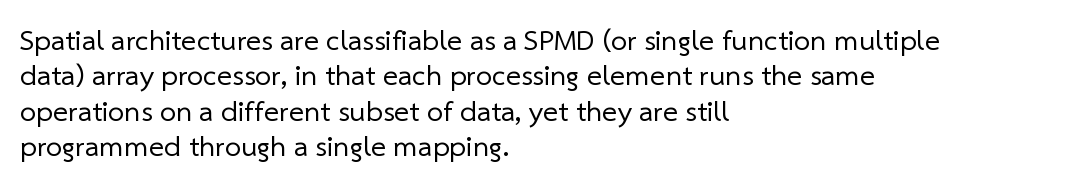
The image shows 29 px regular-weight sans-serif type; set left-aligned, line spacing 1.22x, normal letter spacing, not underlined; low stroke contrast and a medium x-height.
